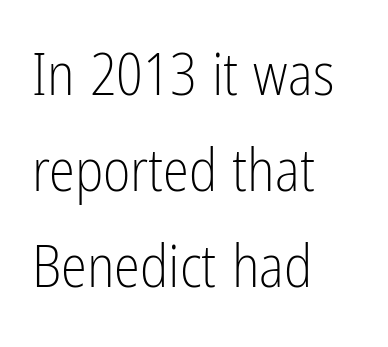
Q: Is the text bold? A: No.
Q: Is the text italic (slanted)? A: No, it is upright.
Q: Is the typeface a serif or a sans-serif typeface? A: Sans-serif.
Q: Is the text underlined? A: No.
Q: How is the paragraph aligned? A: Left-aligned.
Q: Is the spacing between letters normal or unusually wide? A: Normal.
Q: Is the spacing between lines tight, normal or loose? A: Normal.
Q: Width (condensed, normal, or wide)? A: Condensed.
Q: Stroke contrast? A: Low.
Q: x-height? A: Medium.
Q: Monospaced? A: No.
